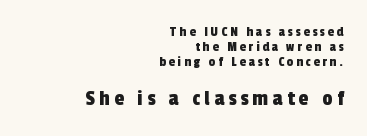
Q: Is the text underlined? A: No.
Q: How is the paragraph aligned? A: Right-aligned.
Q: Is the spacing between letters normal or unusually wide? A: Unusually wide.
Q: Is the spacing between lines tight, normal or loose? A: Tight.
Q: Which block of text is set in a larger size, the first (top) or the second (bottom)? A: The second (bottom) one.
